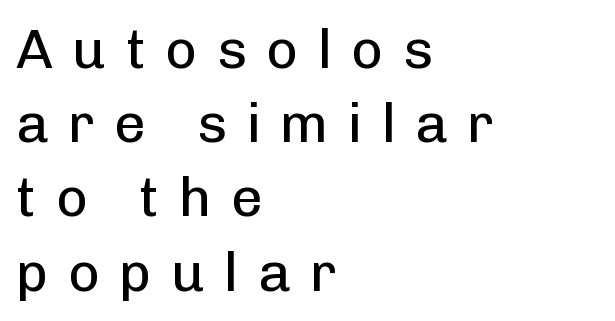
Q: Is the text bold? A: No.
Q: Is the text italic (slanted)? A: No, it is upright.
Q: Is the typeface a serif or a sans-serif typeface? A: Sans-serif.
Q: Is the text underlined? A: No.
Q: How is the paragraph aligned? A: Left-aligned.
Q: Is the spacing between letters normal or unusually wide? A: Unusually wide.
Q: Is the spacing between lines tight, normal or loose? A: Normal.
Q: Width (condensed, normal, or wide)? A: Normal.
Q: Stroke contrast? A: Low.
Q: x-height? A: Medium.
Q: Monospaced? A: No.
